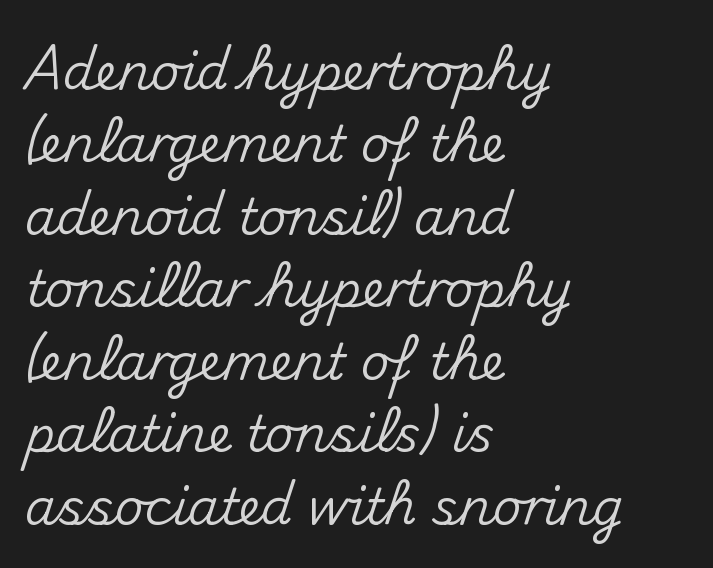
The image shows 50 px sans-serif type; set left-aligned, normal line spacing (1.45x), normal letter spacing, not underlined; medium stroke contrast and a small x-height.
